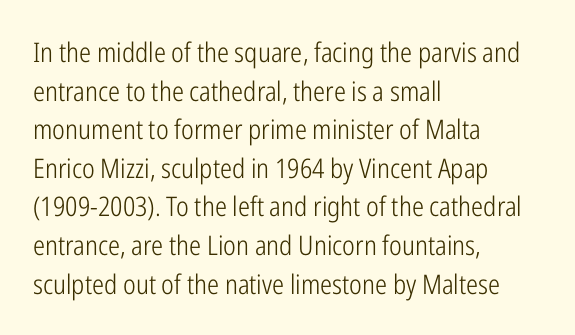
Stroke thickness stays within the range of a standard reading face or lighter. Notice how descenders clear the ascenders below comfortably — that's standard leading. There is no visible air inserted between adjacent glyphs. Casual observation: everything's shoved over to the left. The specimen omits any rule beneath the text block's lines. The letters stand straight up with perfectly vertical stems.
